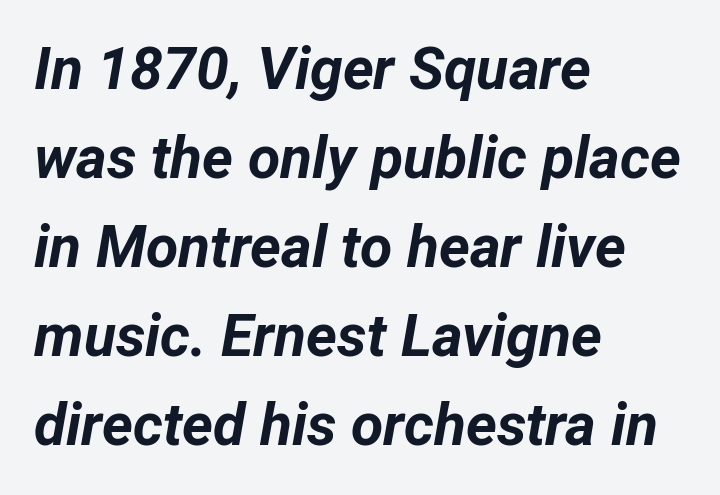
{"italic": "yes", "lean": "right", "slant_degrees": 12, "bold": "yes", "weight": "bold", "width": "normal", "stroke_contrast": "low", "x_height": "medium", "monospaced": "no", "underline": "no", "align": "left", "line_spacing": "normal", "line_spacing_ratio": 1.51, "letter_spacing": "normal", "letter_spacing_em": 0.0, "glyph_px": 59}
